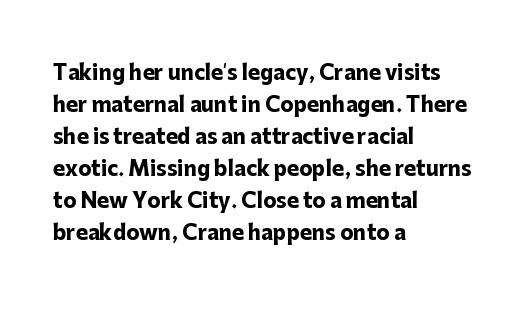
Q: Is the text bold? A: Yes.
Q: Is the text italic (slanted)? A: No, it is upright.
Q: Is the text underlined? A: No.
Q: How is the paragraph aligned? A: Left-aligned.
Q: Is the spacing between letters normal or unusually wide? A: Normal.
Q: Is the spacing between lines tight, normal or loose? A: Normal.
